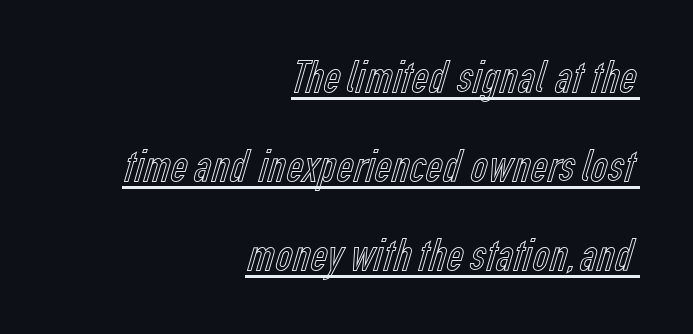
The image shows 47 px condensed type; set right-aligned, line spacing 1.89x, normal letter spacing, underlined; a medium x-height.
